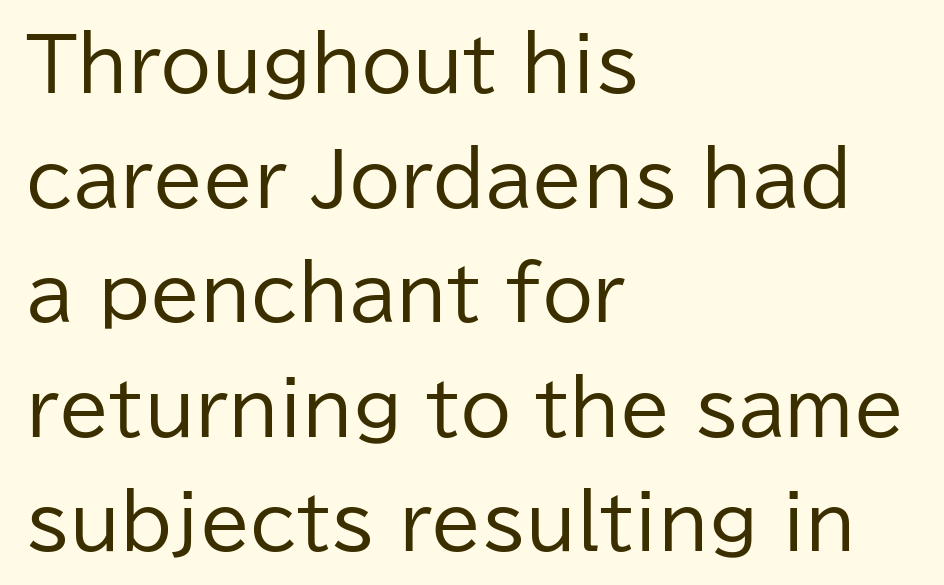
{"serif": "no", "italic": "no", "bold": "no", "weight": "regular", "width": "normal", "stroke_contrast": "low", "x_height": "medium", "monospaced": "no", "underline": "no", "align": "left", "line_spacing": "normal", "line_spacing_ratio": 1.57, "letter_spacing": "normal", "letter_spacing_em": 0.0, "glyph_px": 73}
